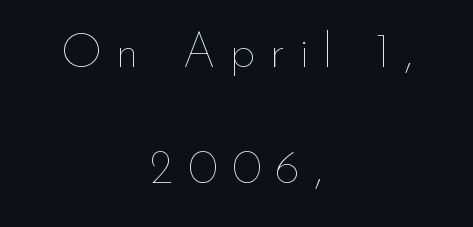
The image shows 48 px thin type, upright; set centered, loose line spacing (2.42x), unusually wide letter spacing (+0.29 em), not underlined; low stroke contrast and a small x-height.
